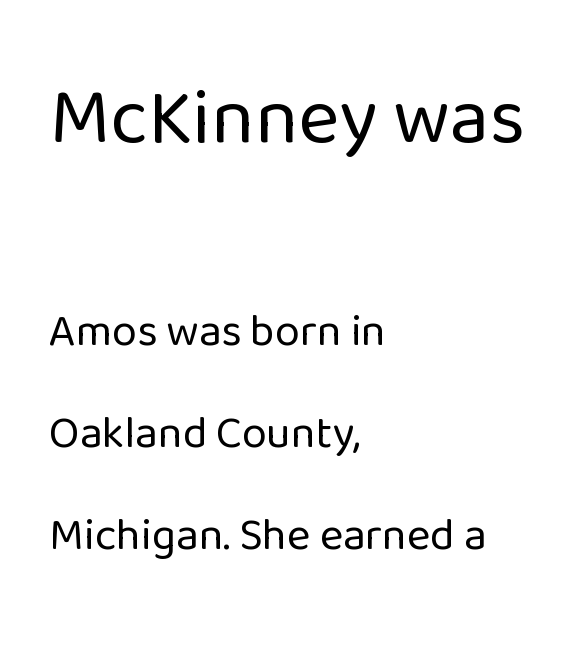
{"serif": "no", "italic": "no", "bold": "no", "weight": "regular", "width": "normal", "stroke_contrast": "low", "x_height": "medium", "monospaced": "no", "underline": "no", "align": "left", "line_spacing": "loose", "line_spacing_ratio": 2.27, "letter_spacing": "normal", "letter_spacing_em": 0.0, "larger_block": "first", "size_ratio": 1.76, "glyph_px": 79}
